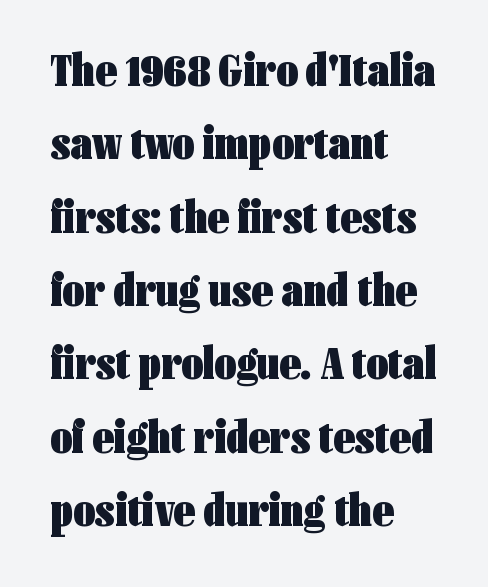
The image shows 47 px heavy, condensed sans-serif type, upright; set left-aligned, normal line spacing (1.56x), normal letter spacing, not underlined; low stroke contrast and a medium x-height.
